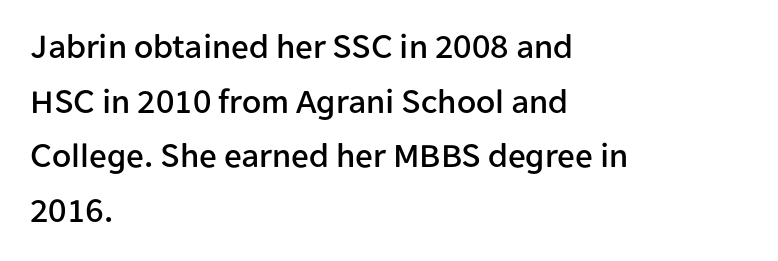
The image shows 35 px sans-serif type, upright; set left-aligned, normal line spacing (1.56x), normal letter spacing, not underlined; low stroke contrast and a medium x-height.
